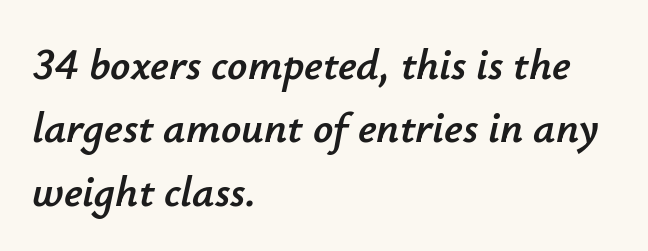
{"italic": "yes", "lean": "right", "slant_degrees": 12, "width": "normal", "stroke_contrast": "low", "x_height": "small", "monospaced": "no", "underline": "no", "align": "left", "line_spacing": "normal", "line_spacing_ratio": 1.44, "letter_spacing": "normal", "letter_spacing_em": 0.0, "glyph_px": 44}
